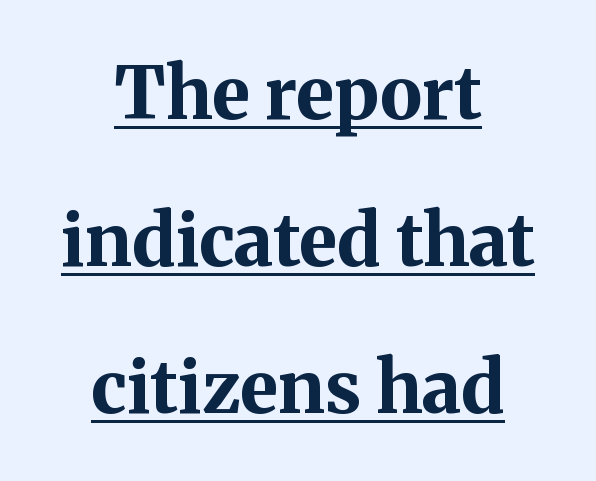
Q: Is the text bold? A: Yes.
Q: Is the text italic (slanted)? A: No, it is upright.
Q: Is the typeface a serif or a sans-serif typeface? A: Serif.
Q: Is the text underlined? A: Yes.
Q: How is the paragraph aligned? A: Centered.
Q: Is the spacing between letters normal or unusually wide? A: Normal.
Q: Is the spacing between lines tight, normal or loose? A: Loose.
Q: Width (condensed, normal, or wide)? A: Normal.
Q: Stroke contrast? A: Medium.
Q: x-height? A: Medium.
Q: Monospaced? A: No.
